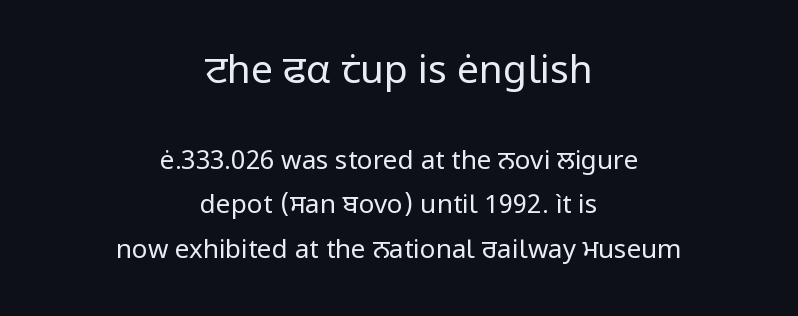
Q: Is the text bold? A: No.
Q: Is the text italic (slanted)? A: No, it is upright.
Q: Is the typeface a serif or a sans-serif typeface? A: Sans-serif.
Q: Is the text underlined? A: No.
Q: How is the paragraph aligned? A: Centered.
Q: Is the spacing between letters normal or unusually wide? A: Normal.
Q: Which block of text is set in a larger size, the first (top) or the second (bottom)? A: The first (top) one.
Q: Width (condensed, normal, or wide)? A: Normal.
Q: Stroke contrast? A: Low.
Q: x-height? A: Medium.
Q: Monospaced? A: No.
